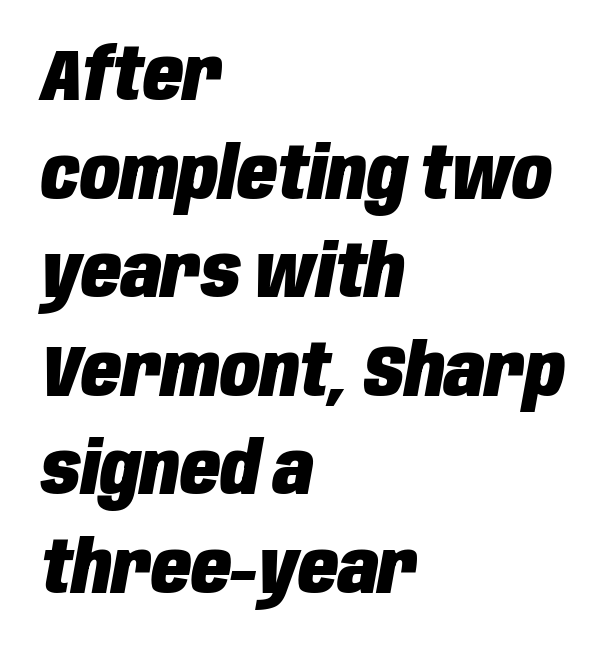
{"italic": "yes", "lean": "right", "slant_degrees": 10, "bold": "yes", "weight": "heavy", "width": "condensed", "stroke_contrast": "low", "x_height": "large", "monospaced": "no", "underline": "no", "align": "left", "line_spacing": "normal", "line_spacing_ratio": 1.35, "letter_spacing": "normal", "letter_spacing_em": 0.0, "glyph_px": 73}
